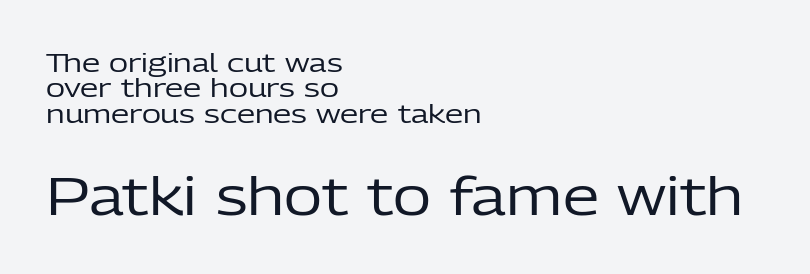
Q: Is the text bold? A: No.
Q: Is the text italic (slanted)? A: No, it is upright.
Q: Is the typeface a serif or a sans-serif typeface? A: Sans-serif.
Q: Is the text underlined? A: No.
Q: How is the paragraph aligned? A: Left-aligned.
Q: Is the spacing between letters normal or unusually wide? A: Normal.
Q: Is the spacing between lines tight, normal or loose? A: Tight.
Q: Which block of text is set in a larger size, the first (top) or the second (bottom)? A: The second (bottom) one.
Q: Width (condensed, normal, or wide)? A: Normal.
Q: Stroke contrast? A: Low.
Q: x-height? A: Medium.
Q: Monospaced? A: No.
